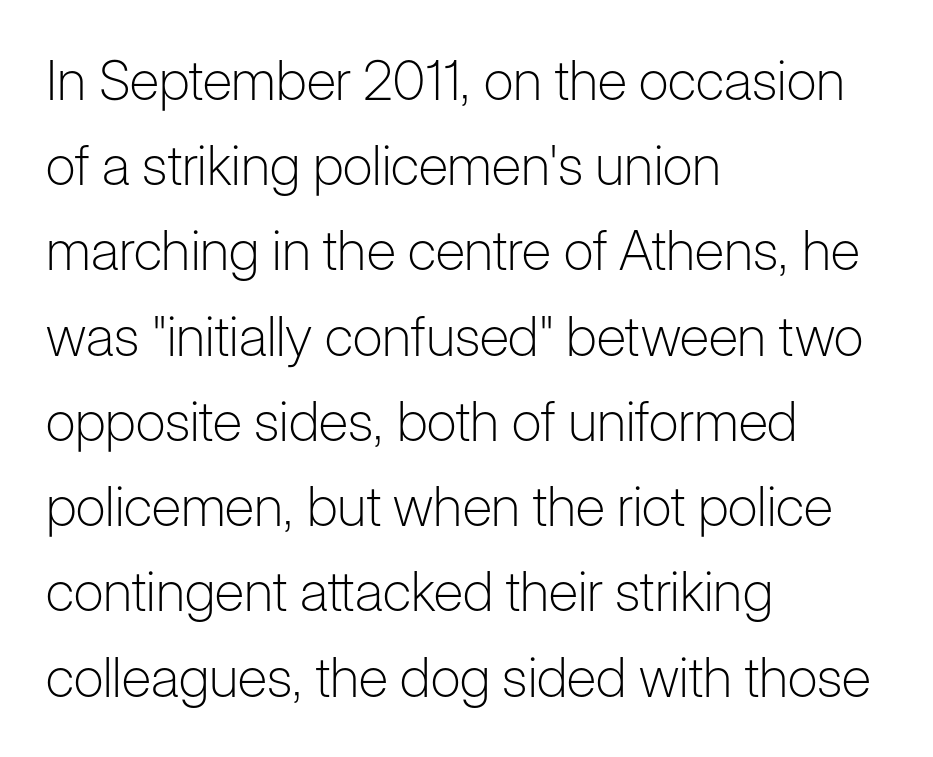
Q: Is the text bold? A: No.
Q: Is the text italic (slanted)? A: No, it is upright.
Q: Is the typeface a serif or a sans-serif typeface? A: Sans-serif.
Q: Is the text underlined? A: No.
Q: How is the paragraph aligned? A: Left-aligned.
Q: Is the spacing between letters normal or unusually wide? A: Normal.
Q: Is the spacing between lines tight, normal or loose? A: Normal.
Q: Width (condensed, normal, or wide)? A: Normal.
Q: Stroke contrast? A: Low.
Q: x-height? A: Medium.
Q: Monospaced? A: No.
